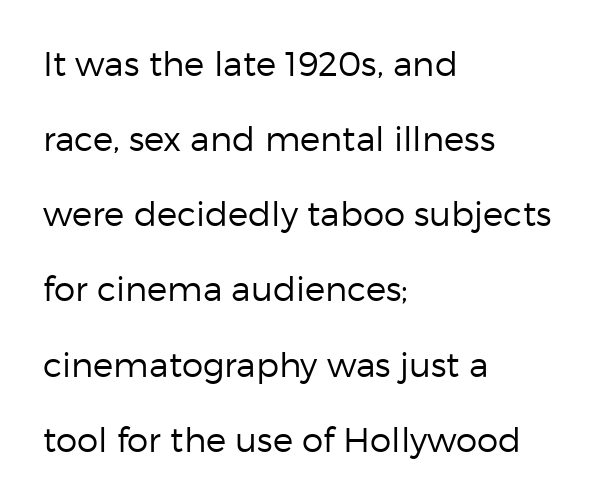
The compositor pushed each line to the left boundary. Nope, not italic — everything's standing straight. What stands out about the letter spacing? Nothing — it is the standard amount. Underline: absent. Proportional: the letters do not fall into vertical columns.
